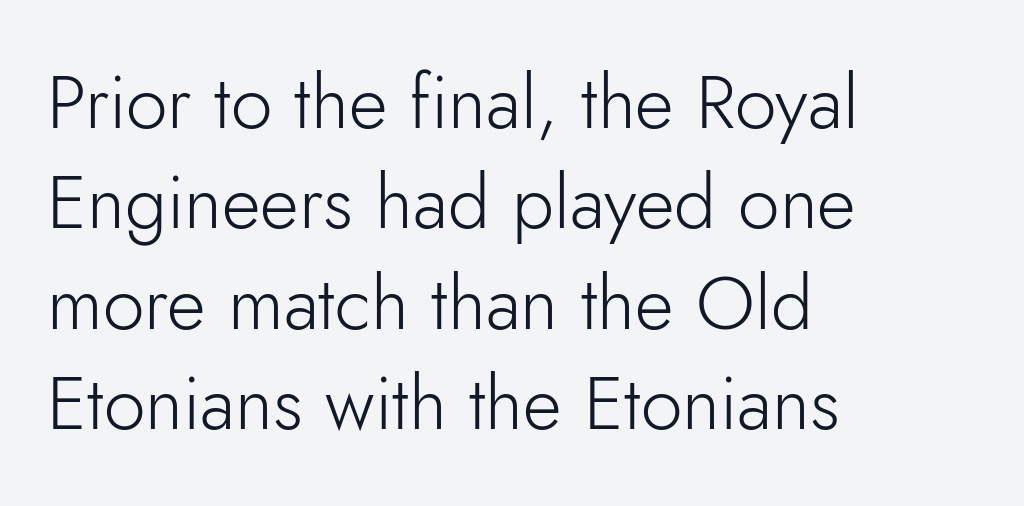
The image shows 75 px light sans-serif type, upright; set left-aligned, normal line spacing (1.34x), normal letter spacing, not underlined; low stroke contrast and a small x-height.
